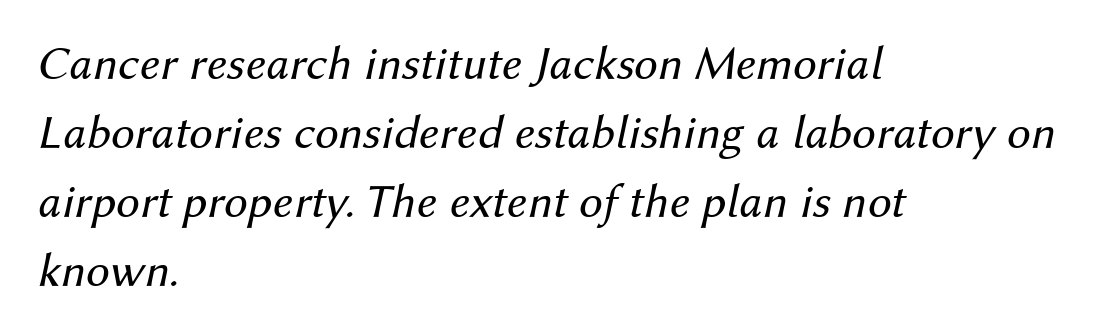
Unbolded letterforms with no extra heft. The passage shown leans; its letterforms are oblique. The letterforms sit shoulder to shoulder at normal distance. In CSS terms this would be text-align: left. The face used here is proportionally spaced, like ordinary book or web type. Whoever set this chose a conventional vertical rhythm.
